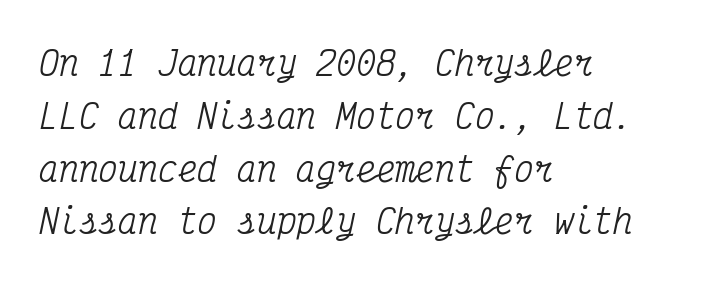
Q: Is the text italic (slanted)? A: Yes, it leans right by about 12 degrees.
Q: Is the typeface a serif or a sans-serif typeface? A: Serif.
Q: Is the text underlined? A: No.
Q: How is the paragraph aligned? A: Left-aligned.
Q: Is the spacing between letters normal or unusually wide? A: Normal.
Q: Is the spacing between lines tight, normal or loose? A: Normal.
Q: Width (condensed, normal, or wide)? A: Condensed.
Q: Stroke contrast? A: Medium.
Q: x-height? A: Medium.
Q: Monospaced? A: Yes.
